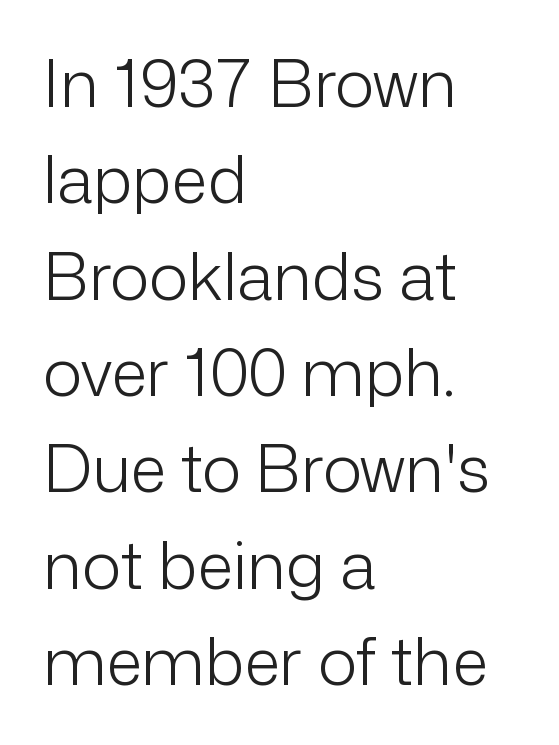
Varying glyph widths throughout — classic text-font behaviour. The weight would be labelled regular, book, light, or lighter still. Descenders are the only things crossing below the line. Typeset ragged right — the left edge is the straight one. The gaps between neighbouring characters are ordinary and unremarkable. Nope, no serifs anywhere on these letters.
